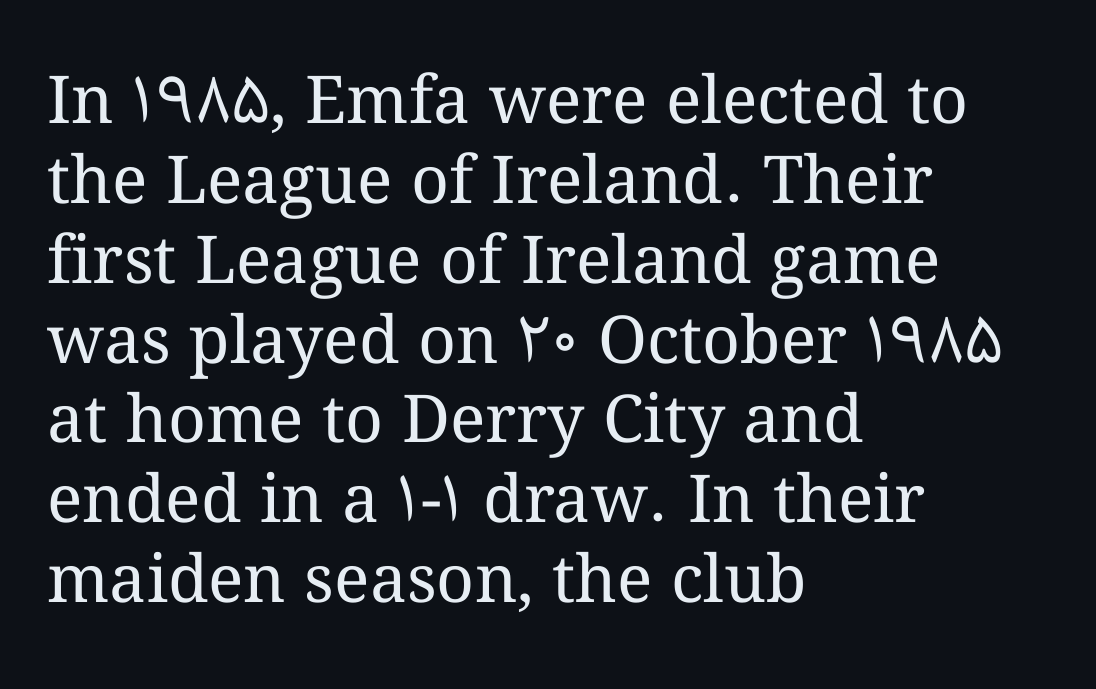
{"italic": "no", "bold": "no", "weight": "regular", "width": "normal", "stroke_contrast": "medium", "x_height": "medium", "monospaced": "no", "underline": "no", "align": "left", "line_spacing_ratio": 1.21, "letter_spacing": "normal", "letter_spacing_em": 0.0, "glyph_px": 66}
